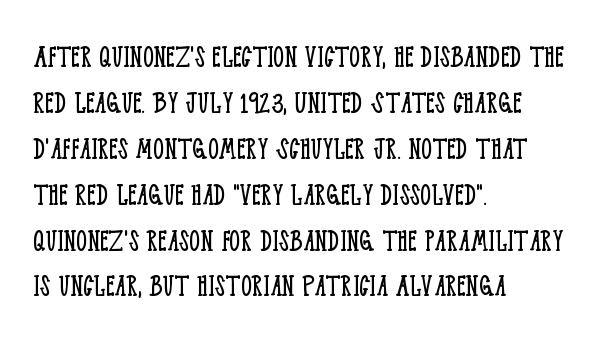
The image shows 34 px light, condensed serif type, upright; set left-aligned, normal line spacing (1.35x), normal letter spacing, not underlined; low stroke contrast and a large x-height.
